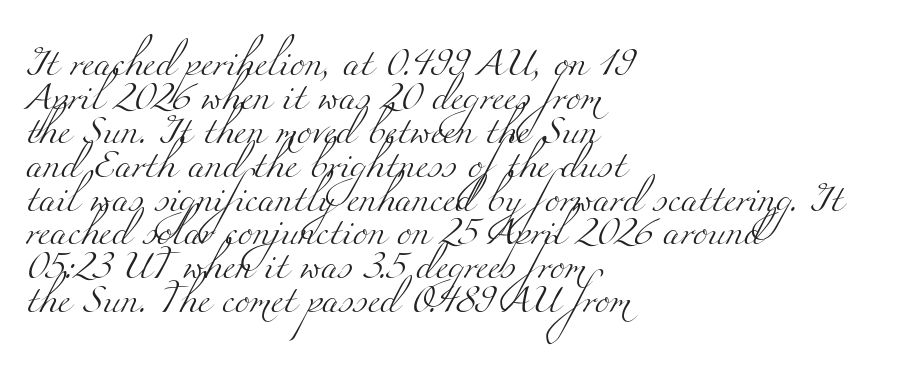
The image shows 28 px light, wide type; set left-aligned, line spacing 1.21x, normal letter spacing, not underlined; medium stroke contrast and a small x-height.
